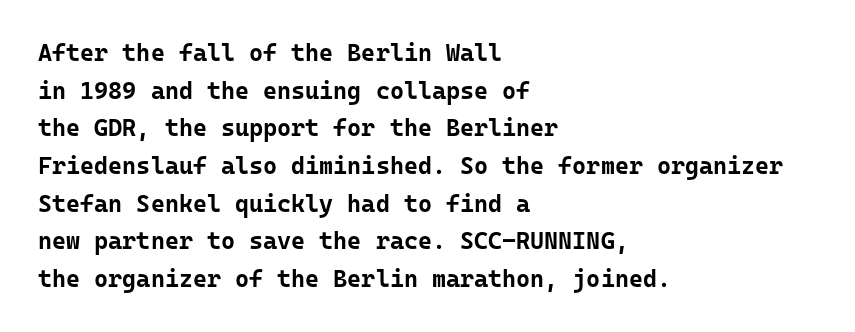
Q: Is the text bold? A: Yes.
Q: Is the text italic (slanted)? A: No, it is upright.
Q: Is the text underlined? A: No.
Q: How is the paragraph aligned? A: Left-aligned.
Q: Is the spacing between letters normal or unusually wide? A: Normal.
Q: Is the spacing between lines tight, normal or loose? A: Normal.
